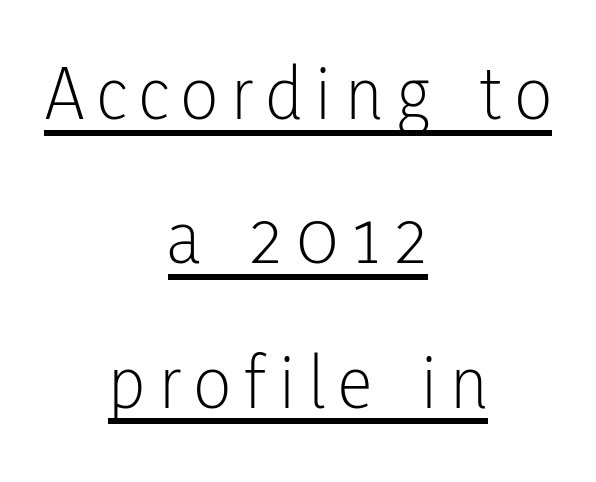
Like a heading marked for emphasis, these lines bear an underscore. The typography opts for an upright posture over an oblique one. You can tell from the bare stems that sans-serif type was used. Weight: in the light-to-regular range. Spacing verdict: proportional, widths tailored to each character. Centered paragraph, ragged on both sides.
